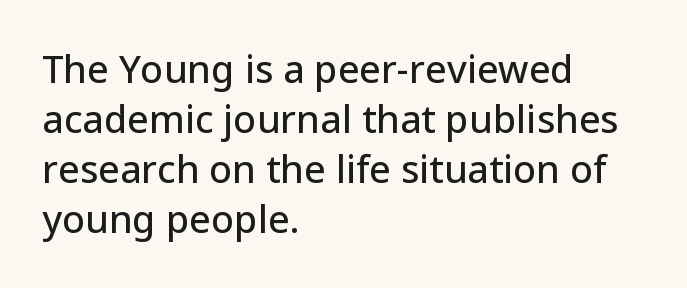
The image shows 38 px sans-serif type, upright; set left-aligned, normal line spacing (1.32x), normal letter spacing, not underlined; low stroke contrast and a medium x-height.
